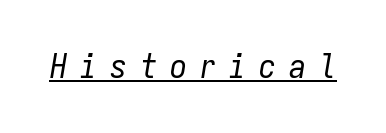
The image shows 34 px regular-weight, condensed type, italic (leaning right), monospaced; set unusually wide letter spacing (+0.38 em), underlined; low stroke contrast and a medium x-height.
